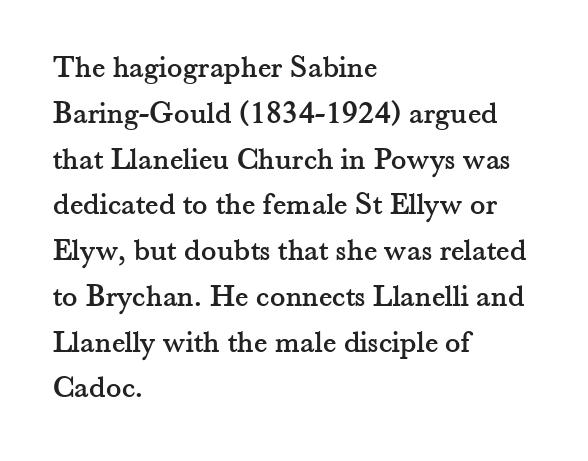
The image shows 32 px serif type, upright; set left-aligned, normal line spacing (1.43x), normal letter spacing, not underlined; medium stroke contrast and a small x-height.
